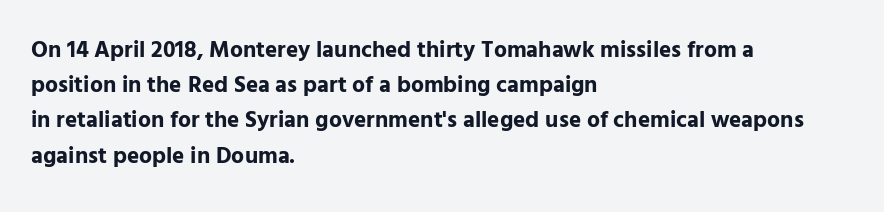
The image shows 23 px bold type, upright; set left-aligned, normal line spacing (1.53x), normal letter spacing, not underlined.
